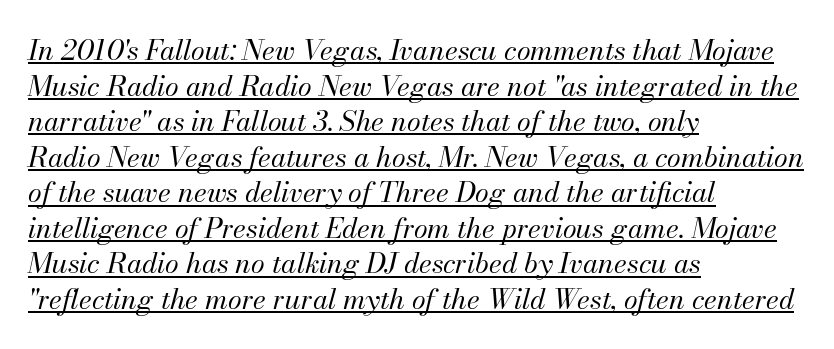
Q: Is the text bold? A: No.
Q: Is the text italic (slanted)? A: Yes, it leans right by about 13 degrees.
Q: Is the text underlined? A: Yes.
Q: How is the paragraph aligned? A: Left-aligned.
Q: Is the spacing between letters normal or unusually wide? A: Normal.
Q: Is the spacing between lines tight, normal or loose? A: Normal.
Q: Width (condensed, normal, or wide)? A: Normal.
Q: Stroke contrast? A: Medium.
Q: x-height? A: Small.
Q: Monospaced? A: No.
